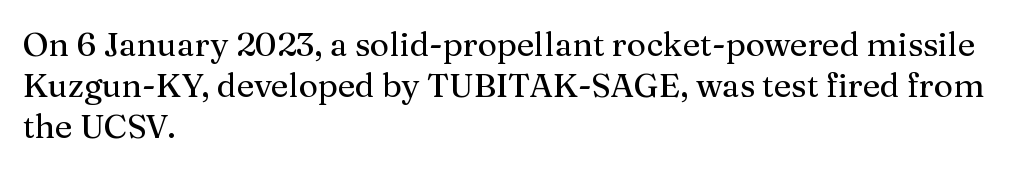
Q: Is the text italic (slanted)? A: No, it is upright.
Q: Is the typeface a serif or a sans-serif typeface? A: Serif.
Q: Is the text underlined? A: No.
Q: How is the paragraph aligned? A: Left-aligned.
Q: Is the spacing between letters normal or unusually wide? A: Normal.
Q: Width (condensed, normal, or wide)? A: Normal.
Q: Stroke contrast? A: Medium.
Q: x-height? A: Medium.
Q: Monospaced? A: No.
